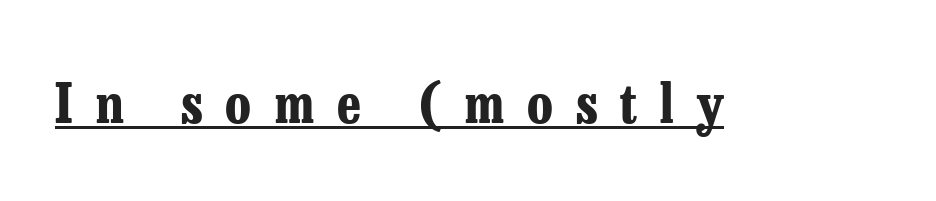
{"serif": "yes", "italic": "no", "bold": "yes", "weight": "bold", "width": "condensed", "stroke_contrast": "low", "x_height": "medium", "monospaced": "no", "underline": "yes", "letter_spacing": "wide", "letter_spacing_em": 0.43, "glyph_px": 54}
